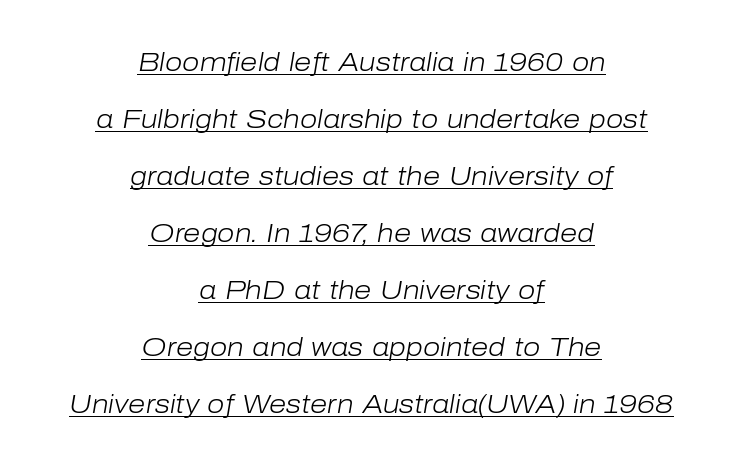
The image shows 25 px text type, italic (leaning right); set centered, loose line spacing (2.28x), normal letter spacing, underlined.
